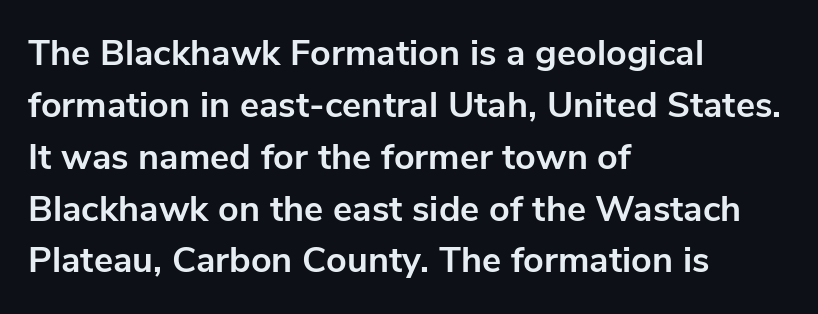
One-word summary of the alignment: left. A bare baseline throughout the passage. Notice how descenders clear the ascenders below comfortably — that's standard leading. Weight: bold.
